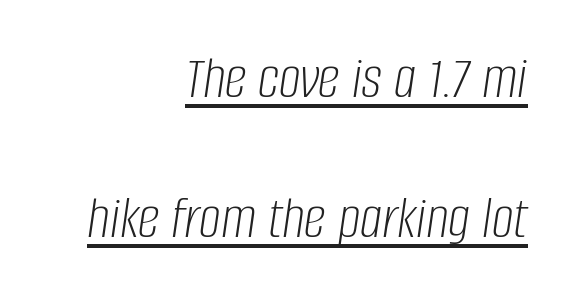
Q: Is the text bold? A: No.
Q: Is the text italic (slanted)? A: Yes, it leans right by about 8 degrees.
Q: Is the text underlined? A: Yes.
Q: How is the paragraph aligned? A: Right-aligned.
Q: Is the spacing between letters normal or unusually wide? A: Normal.
Q: Is the spacing between lines tight, normal or loose? A: Loose.
Q: Width (condensed, normal, or wide)? A: Condensed.
Q: Stroke contrast? A: Low.
Q: x-height? A: Large.
Q: Monospaced? A: No.
